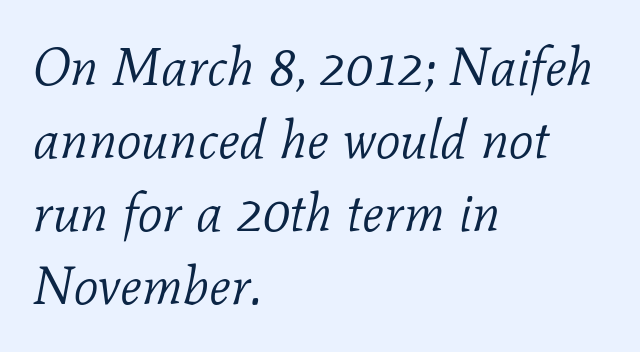
Q: Is the text bold? A: No.
Q: Is the text italic (slanted)? A: Yes, it leans right by about 11 degrees.
Q: Is the typeface a serif or a sans-serif typeface? A: Serif.
Q: Is the text underlined? A: No.
Q: How is the paragraph aligned? A: Left-aligned.
Q: Is the spacing between letters normal or unusually wide? A: Normal.
Q: Is the spacing between lines tight, normal or loose? A: Normal.
Q: Width (condensed, normal, or wide)? A: Normal.
Q: Stroke contrast? A: Low.
Q: x-height? A: Medium.
Q: Monospaced? A: No.
